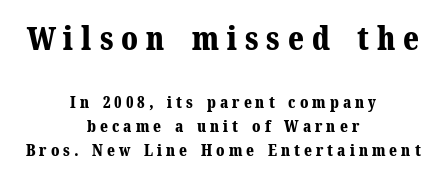
Of the two passages, the one on top uses the larger point size. In terms of posture, this sample is upright. The rendering uses natural spacing where letterforms have individual widths. Examine the stroke ends and you'll spot serifs.
